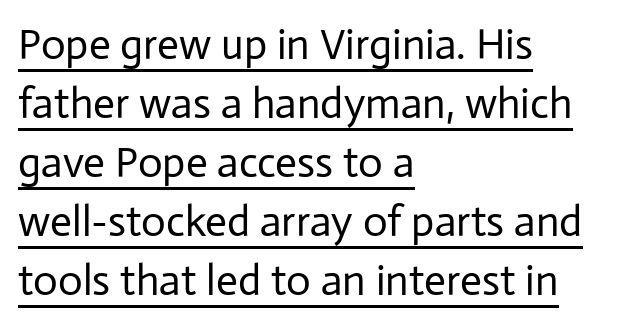
The image shows 43 px regular-weight sans-serif type, upright; set left-aligned, normal line spacing (1.37x), normal letter spacing, underlined; low stroke contrast and a medium x-height.
